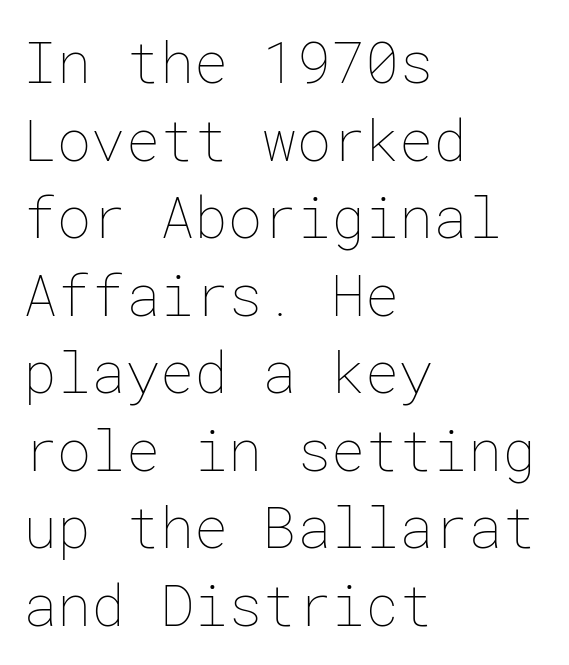
Q: Is the text bold? A: No.
Q: Is the text italic (slanted)? A: No, it is upright.
Q: Is the text underlined? A: No.
Q: How is the paragraph aligned? A: Left-aligned.
Q: Is the spacing between letters normal or unusually wide? A: Normal.
Q: Is the spacing between lines tight, normal or loose? A: Normal.
Q: Width (condensed, normal, or wide)? A: Normal.
Q: Stroke contrast? A: Low.
Q: x-height? A: Medium.
